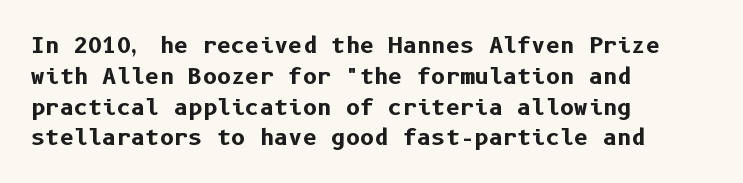
No italicization has been applied; the sample stays upright. The line-height multiplier appears to be the usual default. The face used here has the dense, thick strokes of a bold. Clear beneath every line of the passage. Each word holds together tightly as a unit, with standard inter-letter gaps. The typesetter chose a ragged-right arrangement here.
